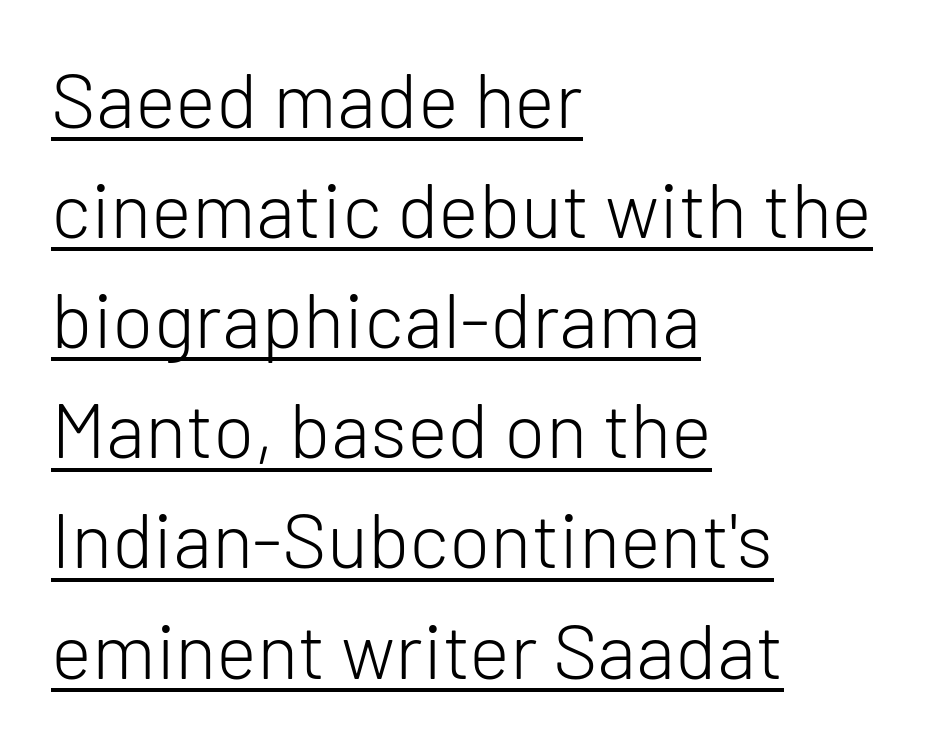
{"serif": "no", "italic": "no", "bold": "no", "weight": "light", "width": "normal", "stroke_contrast": "low", "x_height": "medium", "monospaced": "no", "underline": "yes", "align": "left", "line_spacing": "normal", "line_spacing_ratio": 1.43, "letter_spacing": "normal", "letter_spacing_em": 0.0, "glyph_px": 77}
